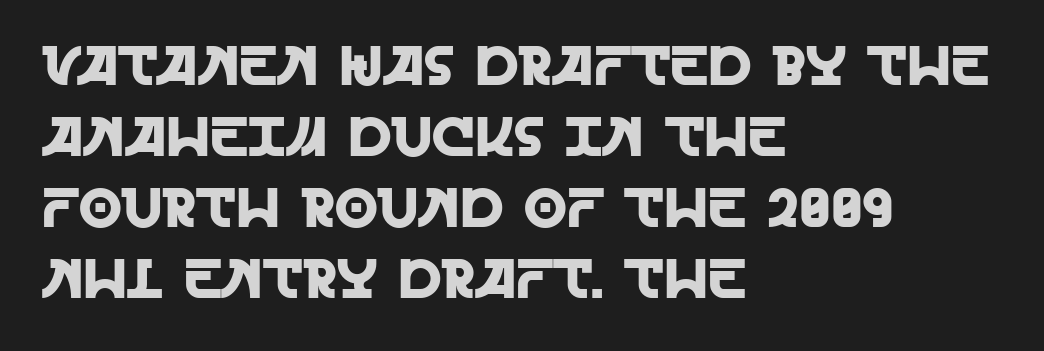
Note the varied advance widths — an 'i' is clearly narrower than an 'm'. Vertically, the passage feels balanced, rows spaced as you'd expect. Typographically, this falls in the sans-serif category. The specimen reads as upright at a glance.
